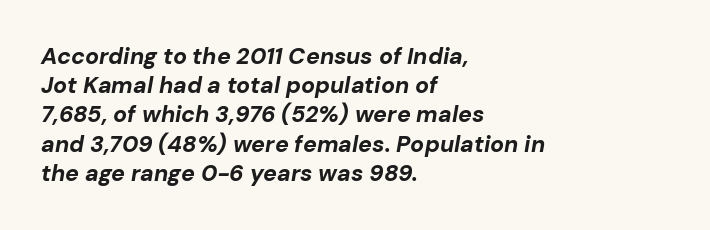
Q: Is the text bold? A: Yes.
Q: Is the text italic (slanted)? A: Yes, it leans right by about 10 degrees.
Q: Is the text underlined? A: No.
Q: How is the paragraph aligned? A: Left-aligned.
Q: Is the spacing between letters normal or unusually wide? A: Normal.
Q: Is the spacing between lines tight, normal or loose? A: Normal.
